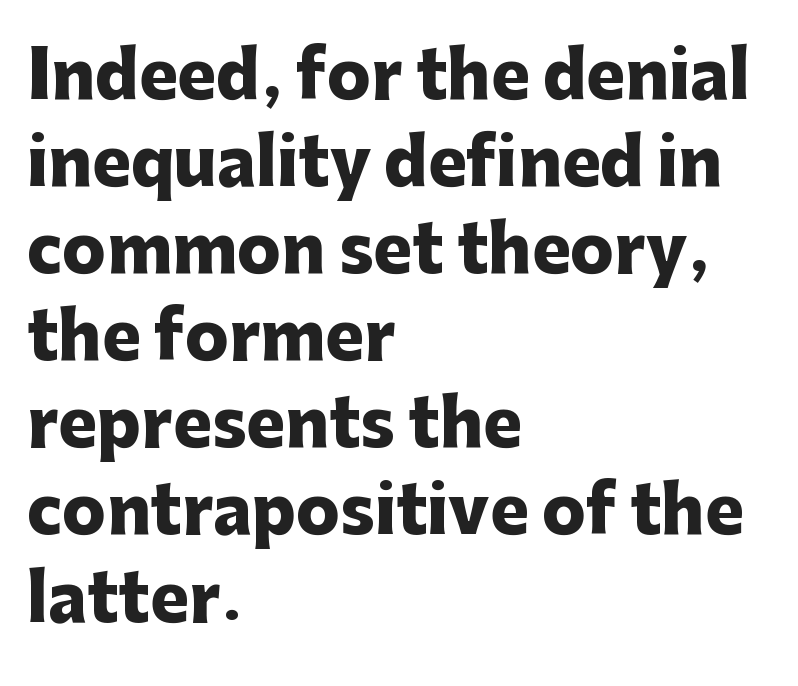
The image shows 65 px heavy sans-serif type, upright; set left-aligned, normal line spacing (1.34x), normal letter spacing, not underlined; low stroke contrast and a medium x-height.
